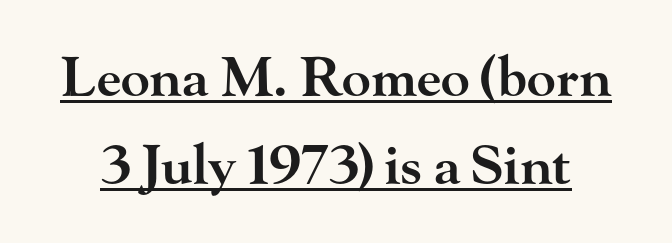
{"serif": "yes", "italic": "no", "bold": "semi", "weight": "semibold", "width": "wide", "stroke_contrast": "high", "x_height": "small", "monospaced": "no", "underline": "yes", "line_spacing": "normal", "line_spacing_ratio": 1.63, "letter_spacing": "normal", "letter_spacing_em": 0.0, "glyph_px": 54}
